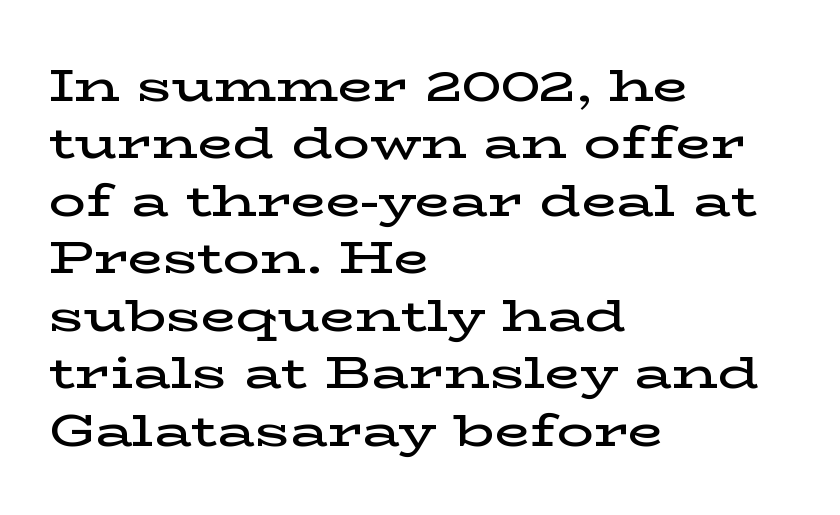
Q: Is the text bold? A: Semi-bold.
Q: Is the text italic (slanted)? A: No, it is upright.
Q: Is the typeface a serif or a sans-serif typeface? A: Serif.
Q: Is the text underlined? A: No.
Q: How is the paragraph aligned? A: Left-aligned.
Q: Is the spacing between letters normal or unusually wide? A: Normal.
Q: Is the spacing between lines tight, normal or loose? A: Normal.
Q: Width (condensed, normal, or wide)? A: Wide.
Q: Stroke contrast? A: Low.
Q: x-height? A: Medium.
Q: Monospaced? A: No.
